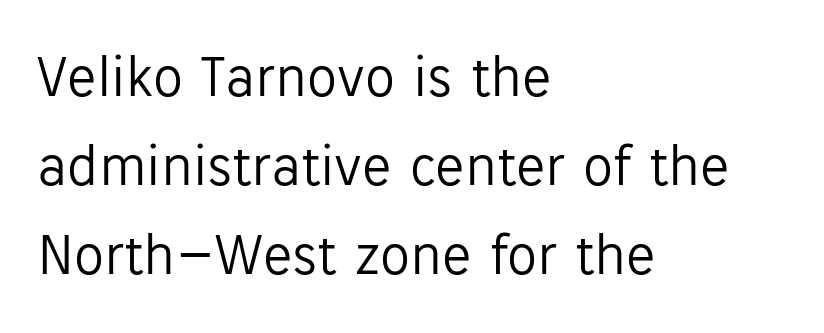
Q: Is the text bold? A: No.
Q: Is the text italic (slanted)? A: No, it is upright.
Q: Is the typeface a serif or a sans-serif typeface? A: Sans-serif.
Q: Is the text underlined? A: No.
Q: How is the paragraph aligned? A: Left-aligned.
Q: Is the spacing between letters normal or unusually wide? A: Normal.
Q: Is the spacing between lines tight, normal or loose? A: Normal.
Q: Width (condensed, normal, or wide)? A: Normal.
Q: Stroke contrast? A: Low.
Q: x-height? A: Medium.
Q: Monospaced? A: No.
